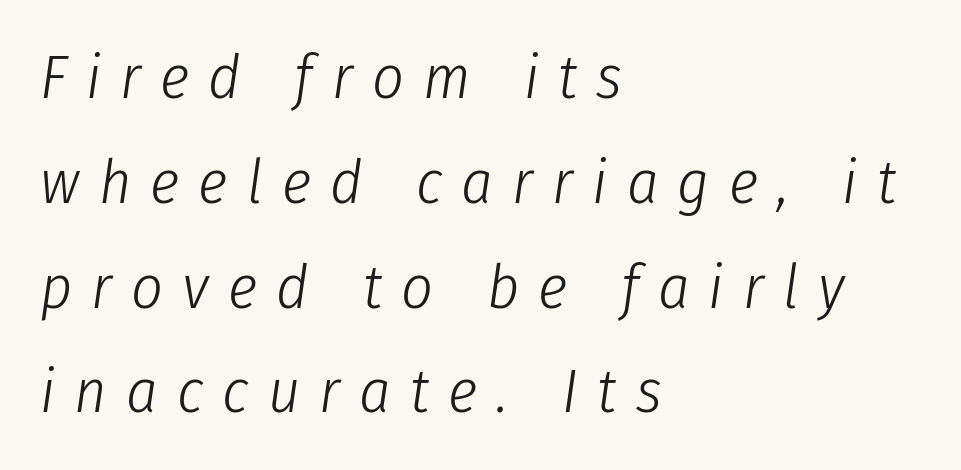
Substantial extra tracking has been applied to these lines. Rule under the text: the space is simply empty. Do the characters align in a grid? No, the font is proportional. Line spacing here is normal. Heft: none added — not bold. Casual observation: everything's shoved over to the left.
